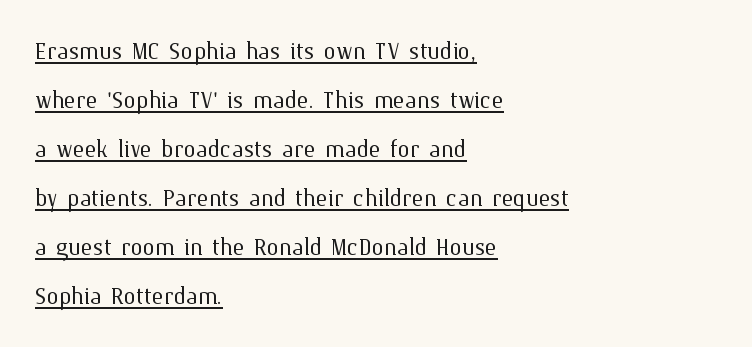
Nothing unusual about the tracking: characters are spaced as the font intends. This sample keeps an unexceptional amount of space between lines. Style check: upright. These lines are set flush left with a ragged right edge. Do the characters align in a grid? No, the font is proportional. A baseline rule has been typeset under these characters.
